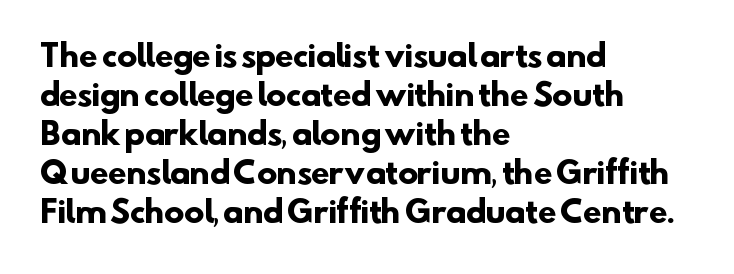
The characters display no serif detailing; their extremities are plain. Students, note that the glyphs here touch the page at normal intervals. Proportional: the letters do not fall into vertical columns. Regarding leading, the lines here are spaced in the standard way.
